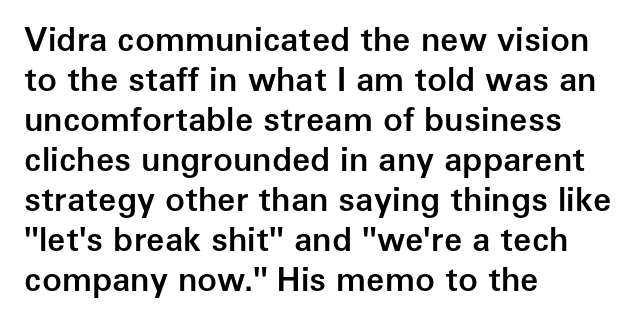
Character widths vary here, with narrow letters taking less room than wide ones. Tracking value appears to be zero — textbook default spacing. The face used here is a sans, in the tradition of grotesques and geometrics. I'd describe the lettering as semibold — firm but not a full bold.
